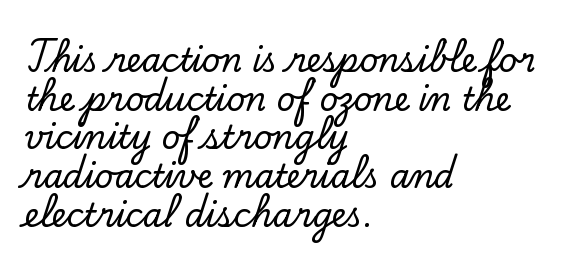
The lines in this sample share a left origin and differ only in where they stop. Little horizontal feet cap the strokes, marking this as serif type. The string is rendered with underlining switched off. Here the glyphs are tracked normally, forming tight word shapes. The rendering uses natural spacing where letterforms have individual widths.
